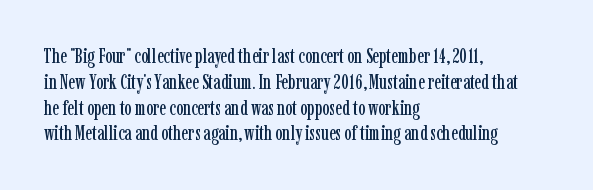
Is there any slant? The stems are plumb. Clear beneath every line of the passage. Nobody touched the tracking dial on this one. Line beginnings align vertically; line endings do not. One glance says typical: line gaps are just what's usual.
